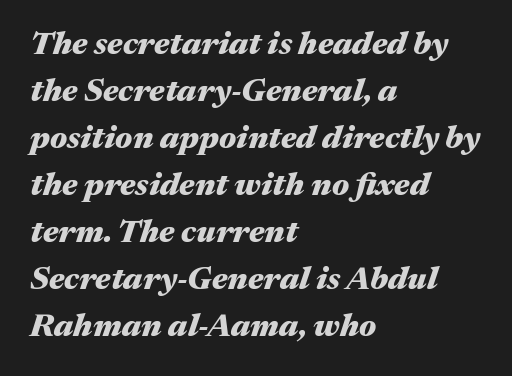
Q: Is the text bold? A: Yes.
Q: Is the text italic (slanted)? A: Yes, it leans right by about 17 degrees.
Q: Is the text underlined? A: No.
Q: How is the paragraph aligned? A: Left-aligned.
Q: Is the spacing between letters normal or unusually wide? A: Normal.
Q: Is the spacing between lines tight, normal or loose? A: Normal.
Q: Width (condensed, normal, or wide)? A: Wide.
Q: Stroke contrast? A: Medium.
Q: x-height? A: Medium.
Q: Monospaced? A: No.
